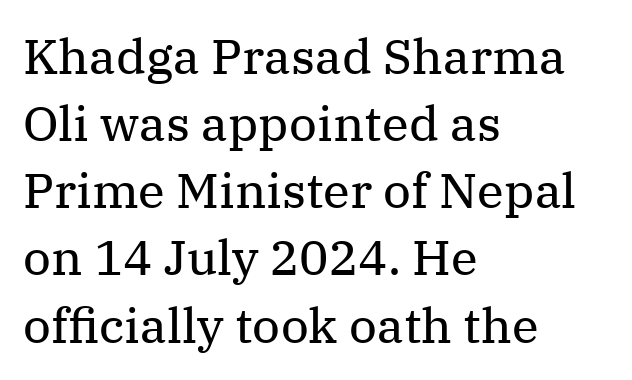
{"serif": "yes", "italic": "no", "bold": "no", "weight": "regular", "width": "normal", "stroke_contrast": "medium", "x_height": "medium", "monospaced": "no", "underline": "no", "align": "left", "line_spacing": "normal", "line_spacing_ratio": 1.37, "letter_spacing": "normal", "letter_spacing_em": 0.0, "glyph_px": 49}
